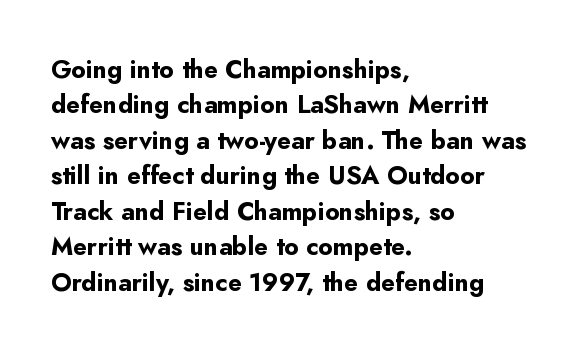
The image shows 25 px bold type, upright; set left-aligned, normal line spacing (1.42x), normal letter spacing, not underlined.
